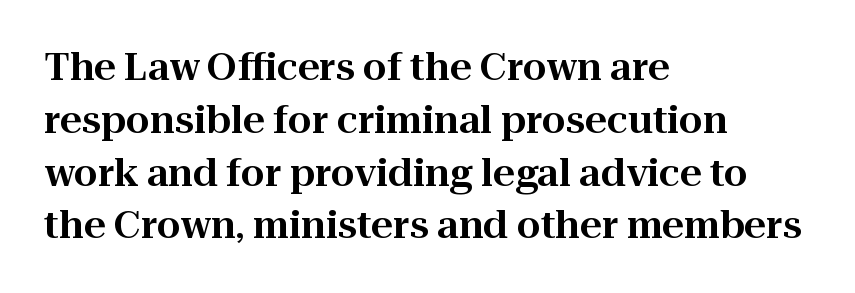
{"serif": "yes", "italic": "no", "width": "normal", "stroke_contrast": "high", "x_height": "medium", "monospaced": "no", "underline": "no", "align": "left", "line_spacing": "normal", "line_spacing_ratio": 1.39, "letter_spacing": "normal", "letter_spacing_em": 0.0, "glyph_px": 38}
